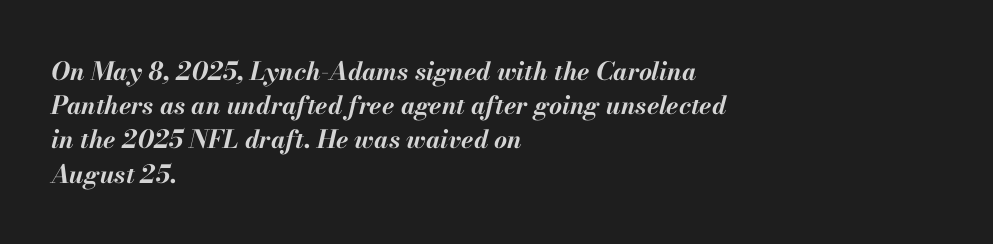
The space beneath each line is pristine and unruled. Each new line begins a customary step beneath the previous one. A typesetter would call this zero additional tracking. Yep, that's italic — everything's leaning. Typesetter's note: full bold, strokes at maximum text heaviness. The lines in this sample share a left origin and differ only in where they stop.
